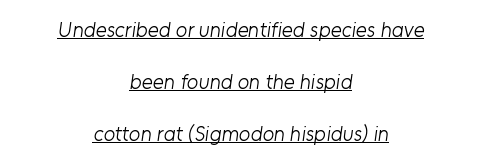
The image shows 21 px text type; set centered, loose line spacing (2.47x), normal letter spacing, underlined.
